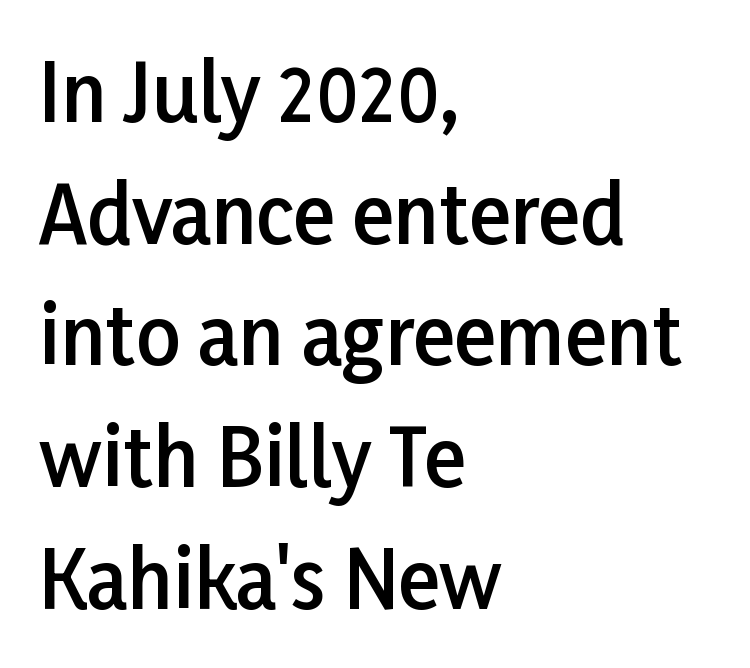
The image shows 78 px semibold sans-serif type, upright; set left-aligned, normal line spacing (1.56x), normal letter spacing, not underlined; low stroke contrast and a medium x-height.
